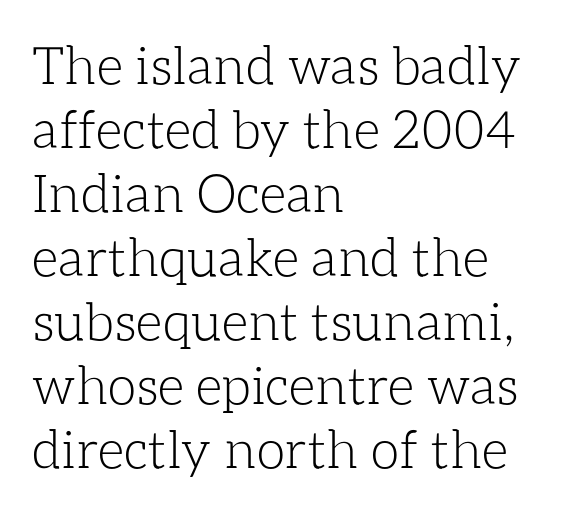
The image shows 52 px light type, upright; set left-aligned, line spacing 1.23x, normal letter spacing, not underlined; low stroke contrast and a medium x-height.
